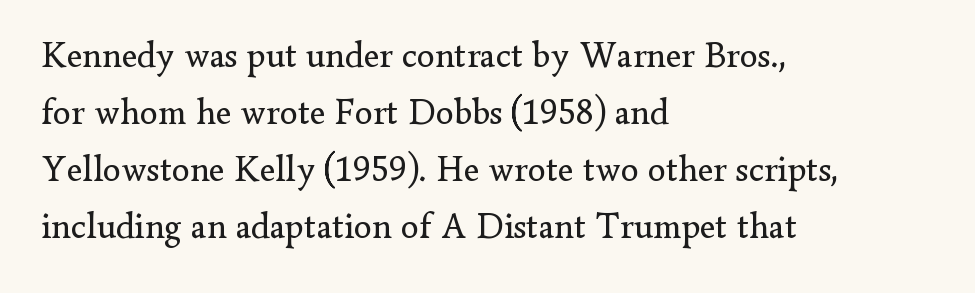
Q: Is the text bold? A: No.
Q: Is the text italic (slanted)? A: No, it is upright.
Q: Is the typeface a serif or a sans-serif typeface? A: Serif.
Q: Is the text underlined? A: No.
Q: How is the paragraph aligned? A: Left-aligned.
Q: Is the spacing between letters normal or unusually wide? A: Normal.
Q: Is the spacing between lines tight, normal or loose? A: Normal.
Q: Width (condensed, normal, or wide)? A: Normal.
Q: Stroke contrast? A: Low.
Q: x-height? A: Small.
Q: Monospaced? A: No.
